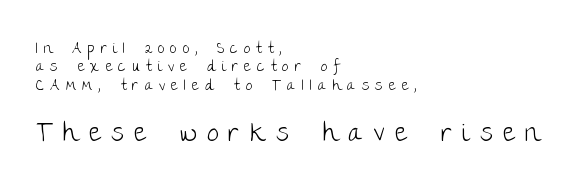
The image shows 26 px text type, upright; set left-aligned, line spacing 1.22x, unusually wide letter spacing (+0.4 em), not underlined; the second (bottom) block is 1.73x larger.
